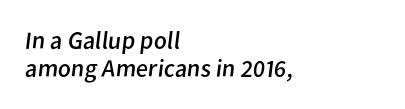
This sample uses plain, unmodified letter spacing. All the whitespace from short lines collects on the right. Horizontal bands of white between lines are thin slivers. A quiet, ordinary-to-light weight characterises the typeface.
